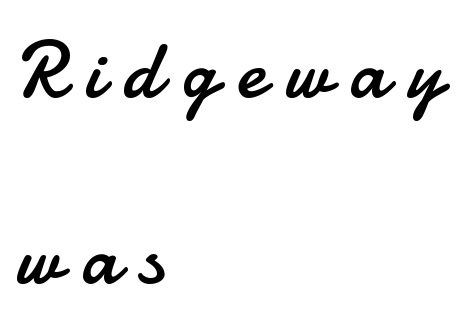
Q: Is the text bold? A: No.
Q: Is the text italic (slanted)? A: Yes.
Q: Is the typeface a serif or a sans-serif typeface? A: Sans-serif.
Q: Is the text underlined? A: No.
Q: How is the paragraph aligned? A: Left-aligned.
Q: Is the spacing between letters normal or unusually wide? A: Unusually wide.
Q: Is the spacing between lines tight, normal or loose? A: Loose.
Q: Width (condensed, normal, or wide)? A: Normal.
Q: Stroke contrast? A: Low.
Q: x-height? A: Small.
Q: Monospaced? A: No.
